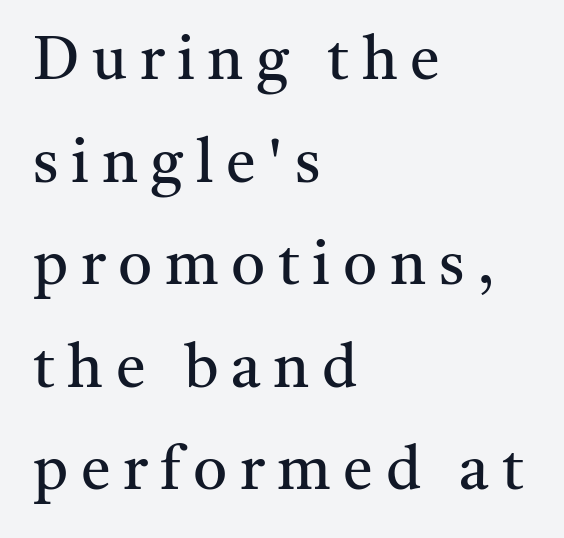
{"serif": "yes", "italic": "no", "bold": "no", "weight": "regular", "width": "normal", "stroke_contrast": "medium", "x_height": "medium", "monospaced": "no", "underline": "no", "align": "left", "line_spacing_ratio": 1.71, "letter_spacing": "wide", "letter_spacing_em": 0.21, "glyph_px": 60}
